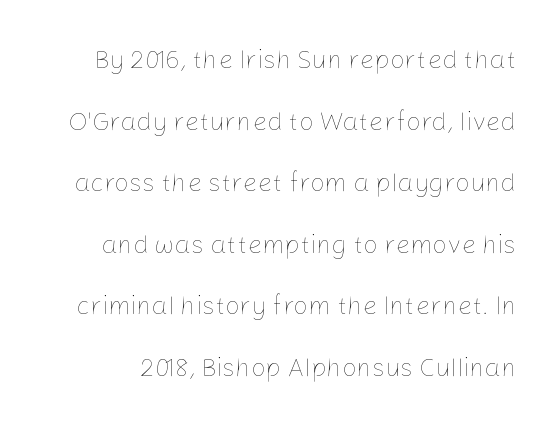
Q: Is the text bold? A: No.
Q: Is the text italic (slanted)? A: No, it is upright.
Q: Is the text underlined? A: No.
Q: Is the spacing between letters normal or unusually wide? A: Normal.
Q: Is the spacing between lines tight, normal or loose? A: Loose.
